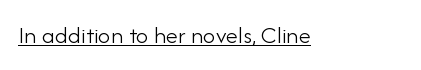
{"italic": "no", "bold": "no", "underline": "yes", "letter_spacing": "normal", "letter_spacing_em": 0.0, "glyph_px": 25}
